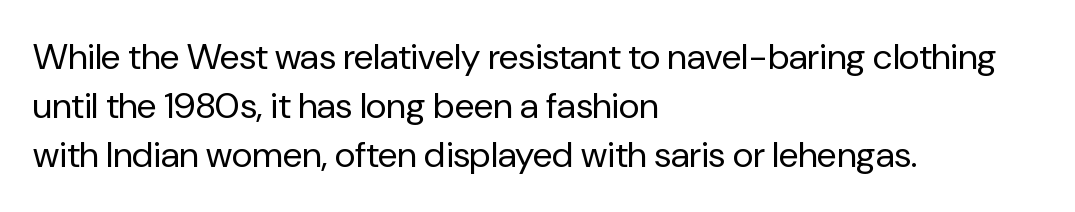
The lines sit at an ordinary, default distance from one another. The area under the type is left untouched. Visually the block forms a straight wall on the left and a jagged coastline on the right. Tracking here is standard; glyphs follow each other at the usual distance.
